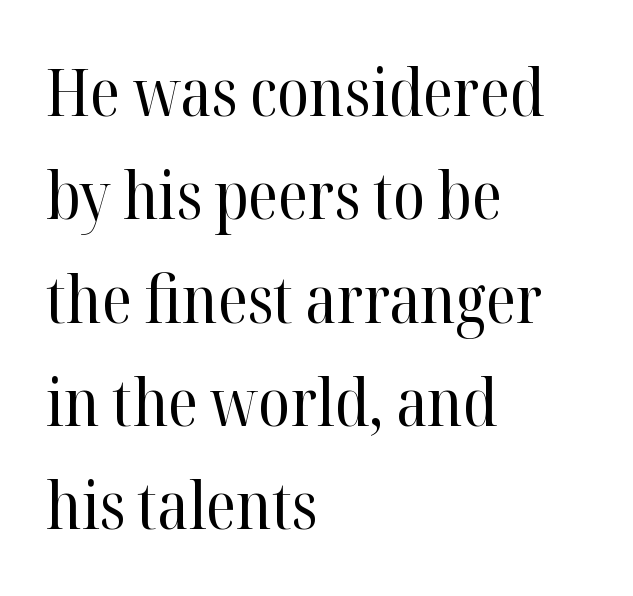
{"serif": "yes", "italic": "no", "bold": "no", "weight": "regular", "width": "normal", "stroke_contrast": "high", "x_height": "medium", "monospaced": "no", "underline": "no", "align": "left", "line_spacing": "normal", "line_spacing_ratio": 1.59, "letter_spacing": "normal", "letter_spacing_em": 0.0, "glyph_px": 65}
